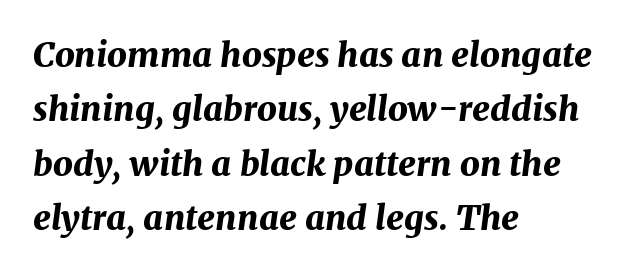
The image shows 34 px bold type, italic (leaning right); set left-aligned, normal line spacing (1.6x), normal letter spacing, not underlined; medium stroke contrast and a medium x-height.
